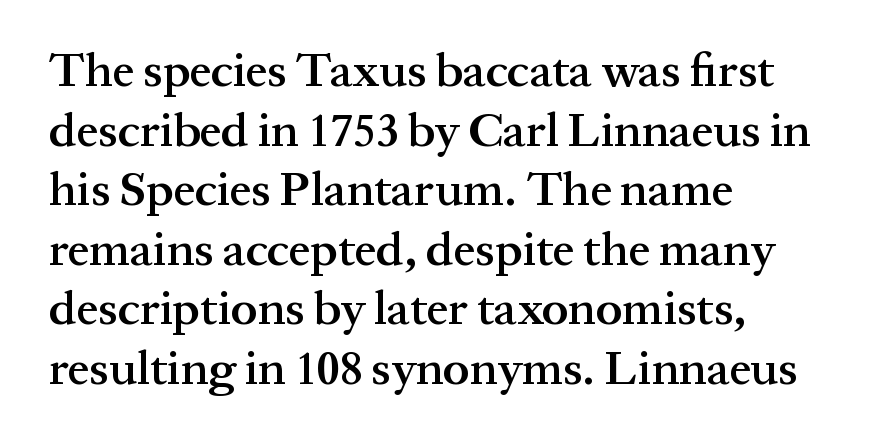
Q: Is the text bold? A: Semi-bold.
Q: Is the text italic (slanted)? A: No, it is upright.
Q: Is the typeface a serif or a sans-serif typeface? A: Serif.
Q: Is the text underlined? A: No.
Q: How is the paragraph aligned? A: Left-aligned.
Q: Is the spacing between letters normal or unusually wide? A: Normal.
Q: Width (condensed, normal, or wide)? A: Normal.
Q: Stroke contrast? A: Medium.
Q: x-height? A: Medium.
Q: Monospaced? A: No.
